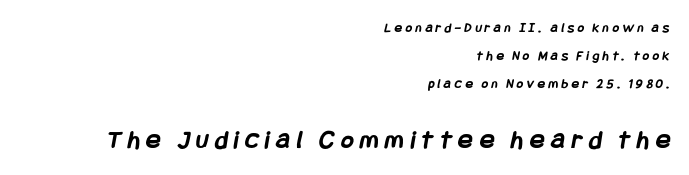
Notice the wide empty band between every row — that's loose leading. The area under the type is left untouched. In this sample the second text group is rendered at the bigger scale. The characters look thick and weighty, a clear bold. The letters are spread apart with noticeably loose tracking. Reading down the block, your eye finds every line finishing at a fixed right position.
